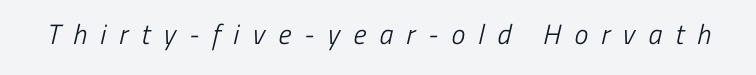
{"serif": "no", "bold": "no", "weight": "light", "width": "condensed", "stroke_contrast": "low", "x_height": "medium", "monospaced": "no", "underline": "no", "letter_spacing": "wide", "letter_spacing_em": 0.47, "glyph_px": 28}
